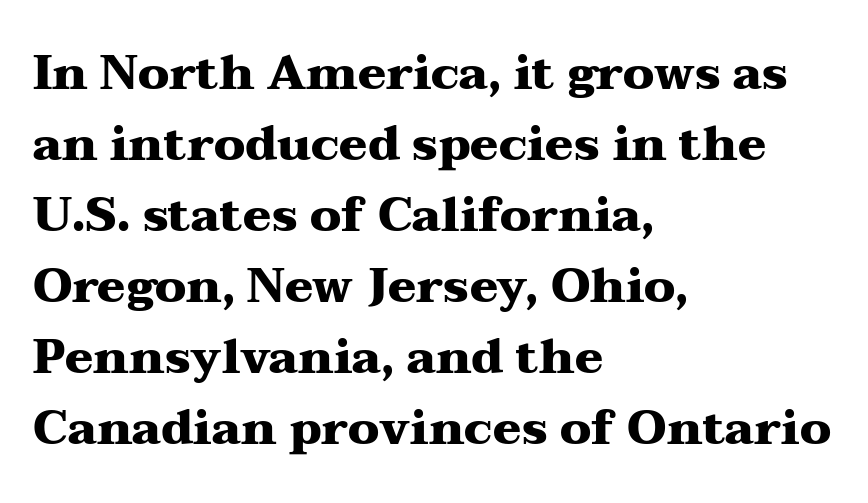
Q: Is the text bold? A: Yes.
Q: Is the text italic (slanted)? A: No, it is upright.
Q: Is the typeface a serif or a sans-serif typeface? A: Serif.
Q: Is the text underlined? A: No.
Q: How is the paragraph aligned? A: Left-aligned.
Q: Is the spacing between letters normal or unusually wide? A: Normal.
Q: Is the spacing between lines tight, normal or loose? A: Normal.
Q: Width (condensed, normal, or wide)? A: Wide.
Q: Stroke contrast? A: Medium.
Q: x-height? A: Medium.
Q: Monospaced? A: No.
